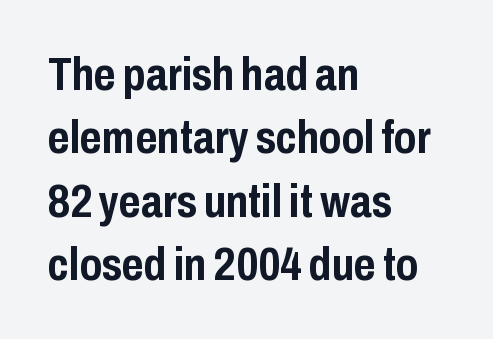
Q: Is the text bold? A: Yes.
Q: Is the text italic (slanted)? A: No, it is upright.
Q: Is the typeface a serif or a sans-serif typeface? A: Sans-serif.
Q: Is the text underlined? A: No.
Q: How is the paragraph aligned? A: Left-aligned.
Q: Is the spacing between letters normal or unusually wide? A: Normal.
Q: Is the spacing between lines tight, normal or loose? A: Normal.
Q: Width (condensed, normal, or wide)? A: Condensed.
Q: Stroke contrast? A: Low.
Q: x-height? A: Medium.
Q: Monospaced? A: No.
